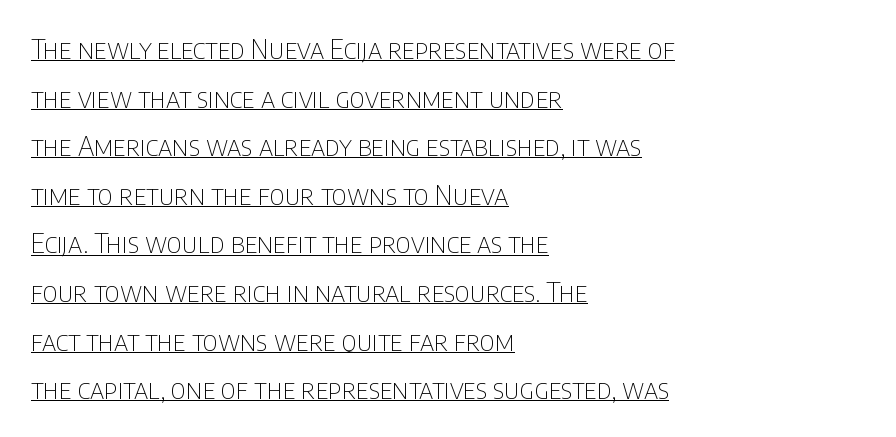
The image shows 27 px text type, upright; set left-aligned, line spacing 1.8x, normal letter spacing, underlined.
